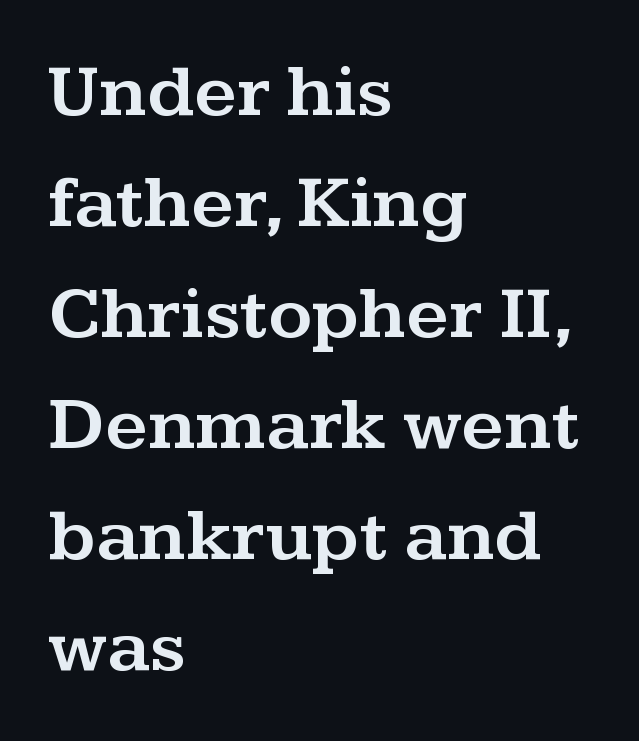
{"serif": "yes", "italic": "no", "width": "wide", "stroke_contrast": "medium", "x_height": "medium", "monospaced": "no", "underline": "no", "align": "left", "line_spacing": "normal", "line_spacing_ratio": 1.48, "letter_spacing": "normal", "letter_spacing_em": 0.0, "glyph_px": 75}
